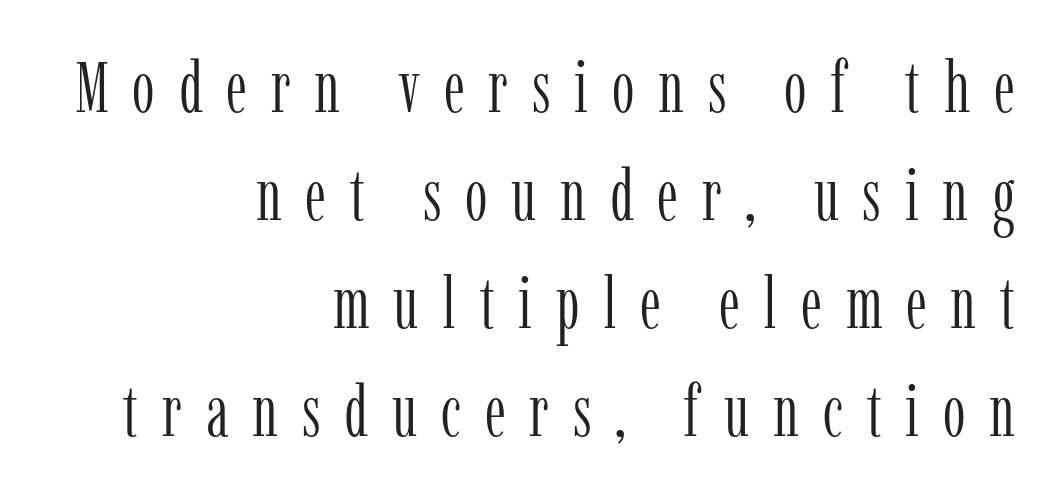
A typesetter would call this proportional, since set widths differ per character. The gaps between neighbouring characters are conspicuously large. If you measured baseline to baseline, you'd find a middling distance. The passage shown is not bold in any degree.
